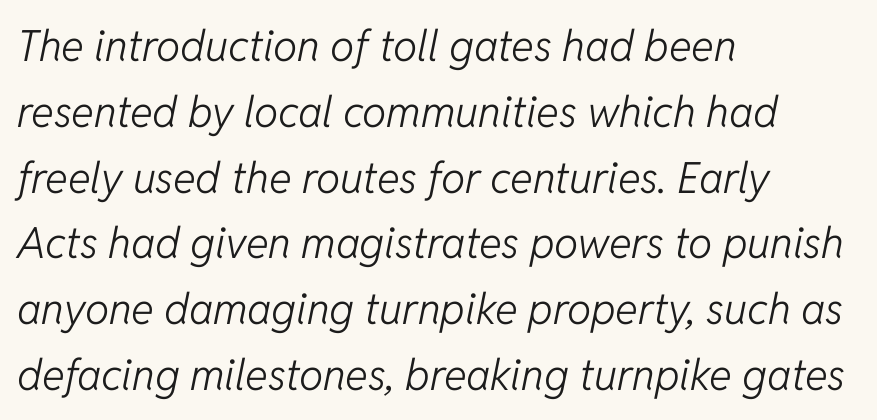
Stroke thickness stays within the range of a standard reading face or lighter. The space directly below the letters is spotless. Every character sits at an angle, as italics do. Students, observe: this is what conventionally led text looks like.
